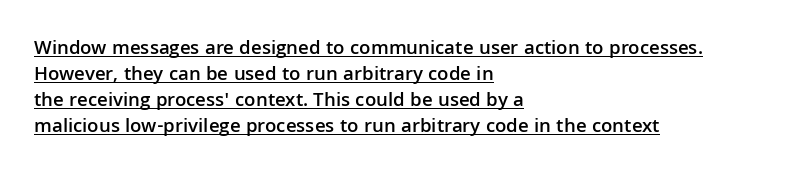
Vertically, the passage feels balanced, rows spaced as you'd expect. Notice how the passage keeps a crisp vertical edge on the left only. Quick note: underline on. Strokes here are thickened, but only to semibold level.
